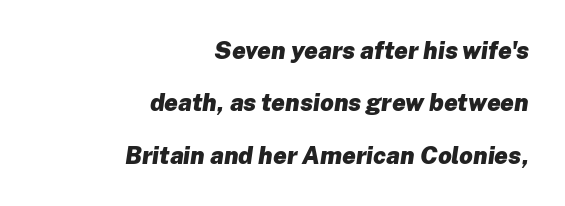
Q: Is the text bold? A: Yes.
Q: Is the text italic (slanted)? A: Yes, it leans right by about 8 degrees.
Q: Is the text underlined? A: No.
Q: How is the paragraph aligned? A: Right-aligned.
Q: Is the spacing between letters normal or unusually wide? A: Normal.
Q: Is the spacing between lines tight, normal or loose? A: Loose.
